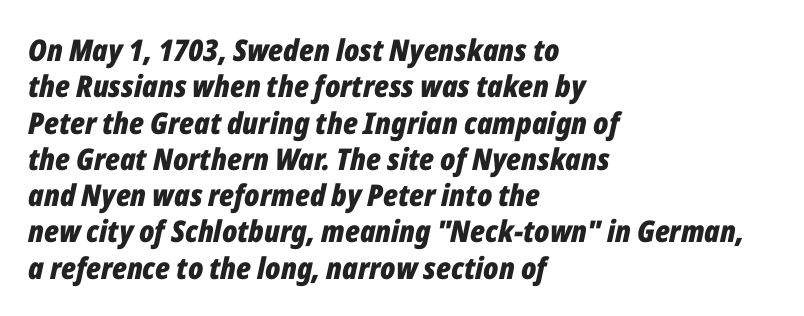
{"italic": "yes", "lean": "right", "slant_degrees": 12, "bold": "yes", "weight": "bold", "width": "condensed", "stroke_contrast": "low", "x_height": "medium", "monospaced": "no", "underline": "no", "align": "left", "line_spacing_ratio": 1.21, "letter_spacing": "normal", "letter_spacing_em": 0.0, "glyph_px": 30}
